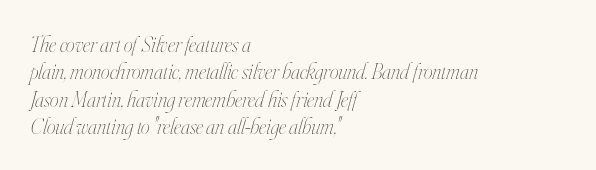
The image shows 22 px text type, italic (leaning right); set left-aligned, line spacing 1.24x, normal letter spacing, not underlined.
